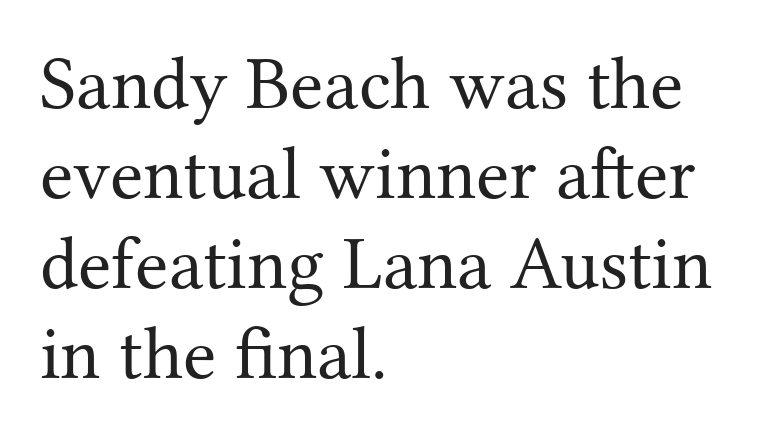
Q: Is the text bold? A: No.
Q: Is the text italic (slanted)? A: No, it is upright.
Q: Is the typeface a serif or a sans-serif typeface? A: Serif.
Q: Is the text underlined? A: No.
Q: How is the paragraph aligned? A: Left-aligned.
Q: Is the spacing between letters normal or unusually wide? A: Normal.
Q: Width (condensed, normal, or wide)? A: Normal.
Q: Stroke contrast? A: Medium.
Q: x-height? A: Medium.
Q: Monospaced? A: No.
